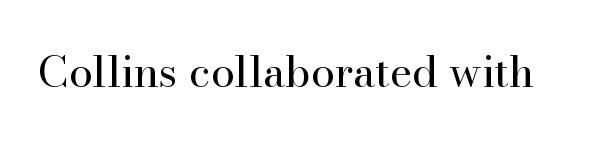
Q: Is the text bold? A: No.
Q: Is the text italic (slanted)? A: No, it is upright.
Q: Is the typeface a serif or a sans-serif typeface? A: Serif.
Q: Is the text underlined? A: No.
Q: Is the spacing between letters normal or unusually wide? A: Normal.
Q: Width (condensed, normal, or wide)? A: Normal.
Q: Stroke contrast? A: High.
Q: x-height? A: Small.
Q: Monospaced? A: No.
